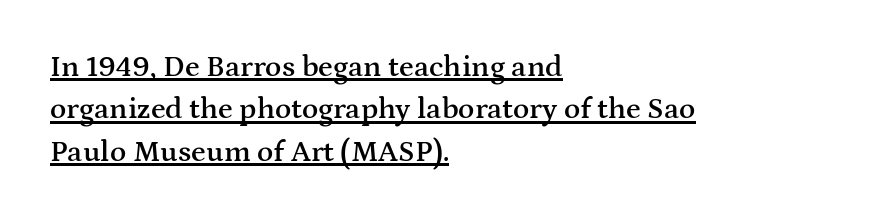
Q: Is the text bold? A: Semi-bold.
Q: Is the text italic (slanted)? A: No, it is upright.
Q: Is the typeface a serif or a sans-serif typeface? A: Serif.
Q: Is the text underlined? A: Yes.
Q: How is the paragraph aligned? A: Left-aligned.
Q: Is the spacing between letters normal or unusually wide? A: Normal.
Q: Is the spacing between lines tight, normal or loose? A: Normal.
Q: Width (condensed, normal, or wide)? A: Wide.
Q: Stroke contrast? A: Medium.
Q: x-height? A: Medium.
Q: Monospaced? A: No.
